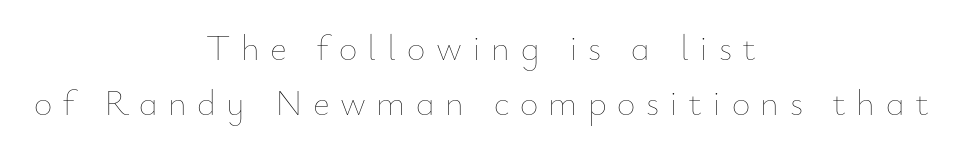
Q: Is the text bold? A: No.
Q: Is the text italic (slanted)? A: No, it is upright.
Q: Is the text underlined? A: No.
Q: How is the paragraph aligned? A: Centered.
Q: Is the spacing between letters normal or unusually wide? A: Unusually wide.
Q: Is the spacing between lines tight, normal or loose? A: Normal.
Q: Width (condensed, normal, or wide)? A: Normal.
Q: Stroke contrast? A: Low.
Q: x-height? A: Small.
Q: Monospaced? A: No.
